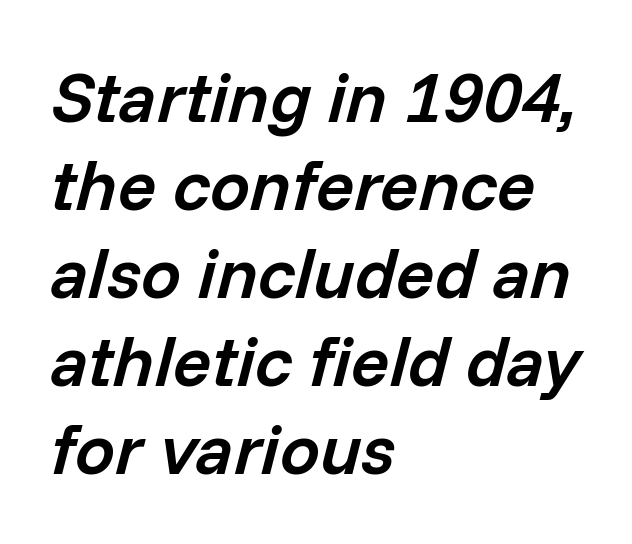
The image shows 71 px semibold type, italic (leaning right); set left-aligned, line spacing 1.24x, normal letter spacing, not underlined; low stroke contrast and a medium x-height.
